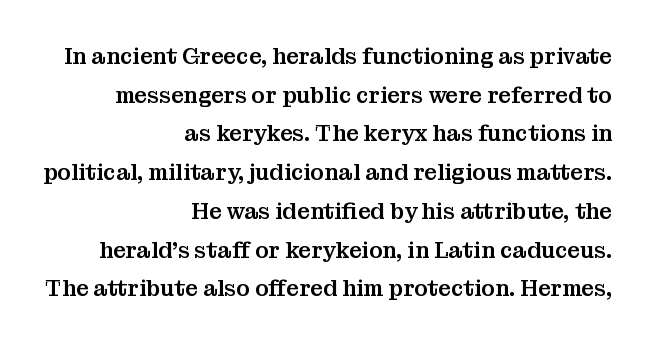
{"italic": "no", "underline": "no", "align": "right", "line_spacing_ratio": 1.76, "letter_spacing": "normal", "letter_spacing_em": 0.0, "glyph_px": 22}
